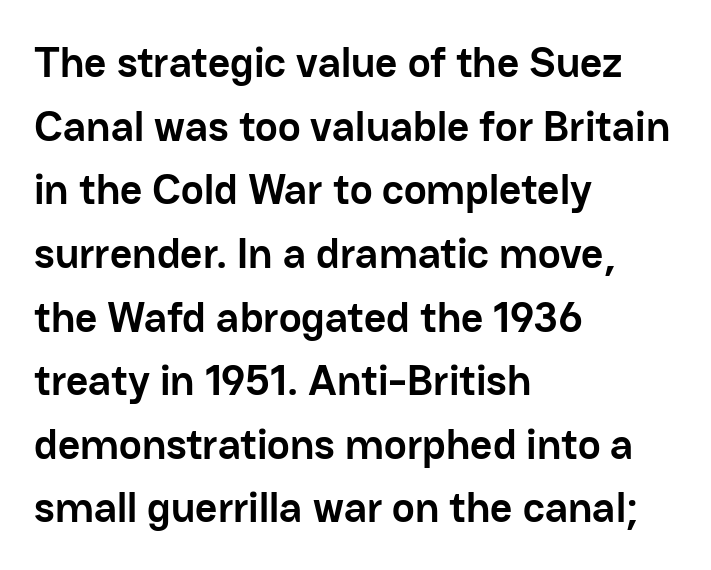
This sample uses plain, unmodified letter spacing. This is sans-serif lettering, the kind often seen on screens and signage. The rendering uses natural spacing where letterforms have individual widths. Horizontally, the lines are justified to the leading edge only. Leading: standard. The letters stand upright; this is a roman face.
